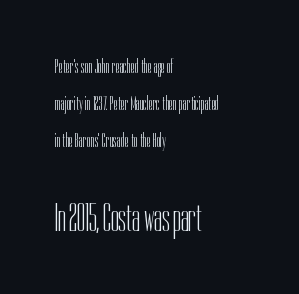
Nobody drew a line under any word here. These lines stack with their left ends in a neat column. The type is set solid horizontally, with unmodified tracking. Do the letters lean? They stand straight. Proportional: the letters do not fall into vertical columns.
